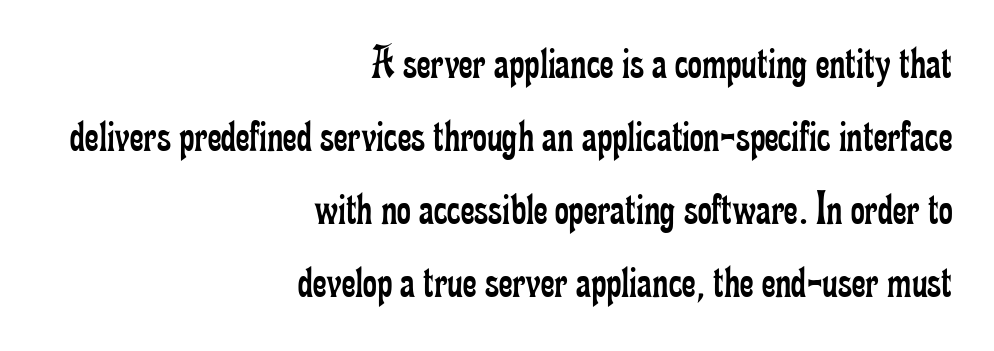
{"serif": "yes", "italic": "no", "bold": "no", "weight": "regular", "width": "condensed", "stroke_contrast": "low", "x_height": "small", "monospaced": "no", "underline": "no", "align": "right", "line_spacing": "normal", "line_spacing_ratio": 1.52, "letter_spacing": "normal", "letter_spacing_em": 0.0, "glyph_px": 48}
